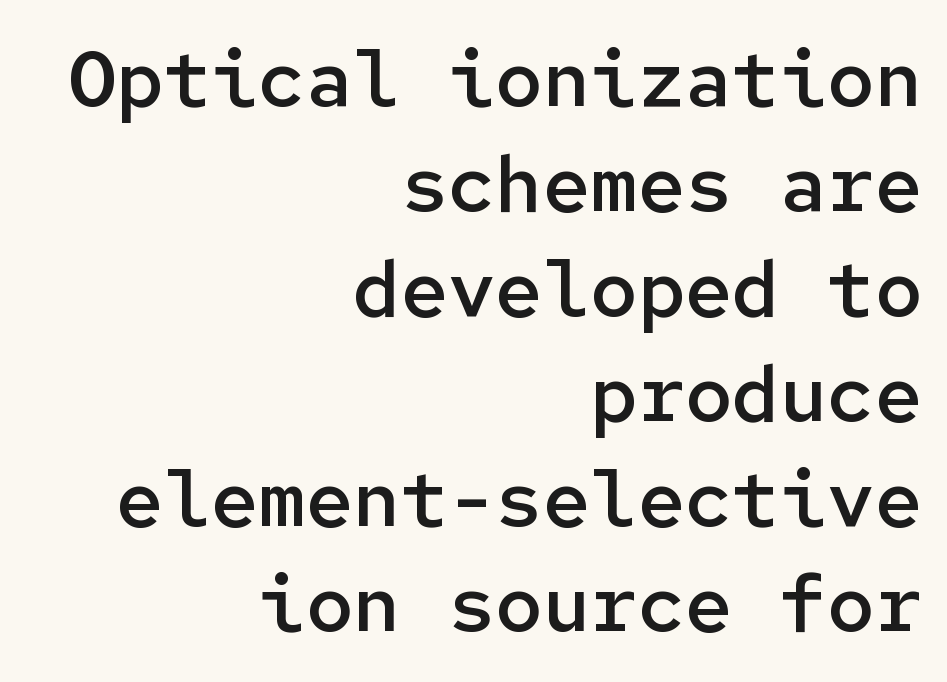
Q: Is the text bold? A: Semi-bold.
Q: Is the text italic (slanted)? A: No, it is upright.
Q: Is the typeface a serif or a sans-serif typeface? A: Sans-serif.
Q: Is the text underlined? A: No.
Q: How is the paragraph aligned? A: Right-aligned.
Q: Is the spacing between letters normal or unusually wide? A: Normal.
Q: Is the spacing between lines tight, normal or loose? A: Normal.
Q: Width (condensed, normal, or wide)? A: Normal.
Q: Stroke contrast? A: Low.
Q: x-height? A: Medium.
Q: Monospaced? A: Yes.
